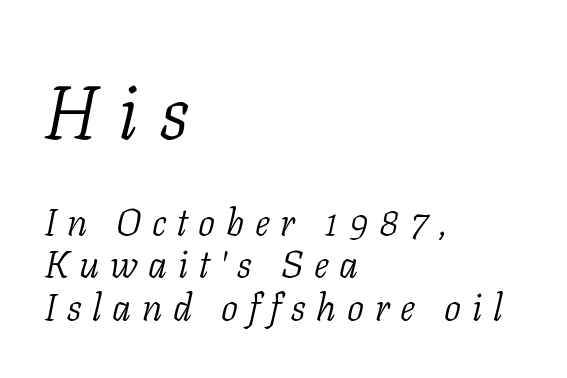
Q: Is the text bold? A: No.
Q: Is the text italic (slanted)? A: Yes, it leans right by about 11 degrees.
Q: Is the typeface a serif or a sans-serif typeface? A: Serif.
Q: Is the text underlined? A: No.
Q: How is the paragraph aligned? A: Left-aligned.
Q: Is the spacing between letters normal or unusually wide? A: Unusually wide.
Q: Is the spacing between lines tight, normal or loose? A: Tight.
Q: Which block of text is set in a larger size, the first (top) or the second (bottom)? A: The first (top) one.
Q: Width (condensed, normal, or wide)? A: Normal.
Q: Stroke contrast? A: Low.
Q: x-height? A: Medium.
Q: Monospaced? A: No.
